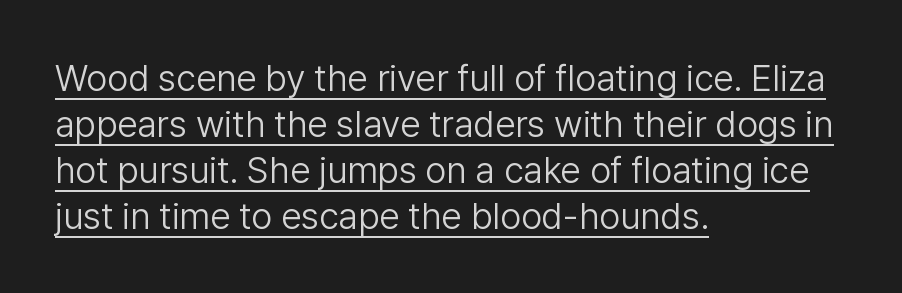
The image shows 37 px light sans-serif type, upright; set left-aligned, line spacing 1.24x, normal letter spacing, underlined; low stroke contrast and a medium x-height.
